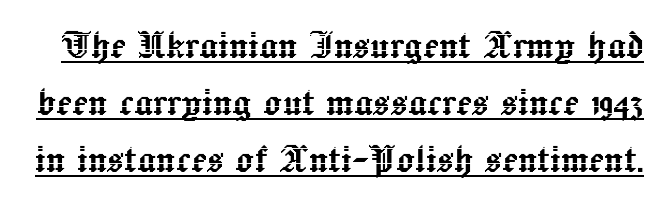
{"italic": "no", "width": "normal", "x_height": "medium", "monospaced": "no", "underline": "yes", "line_spacing_ratio": 1.24, "letter_spacing": "normal", "letter_spacing_em": 0.0, "glyph_px": 46}
